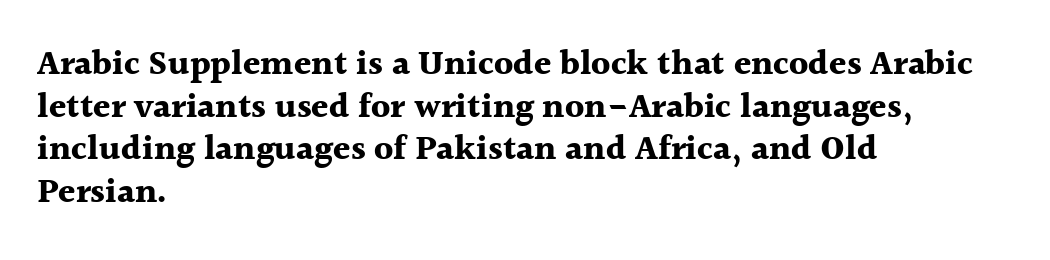
Quick note: not italic, upright. The rendering anchors every line to the left-hand side. A typesetter would call this proportional, since set widths differ per character. The face used here has the dense, thick strokes of a bold.
